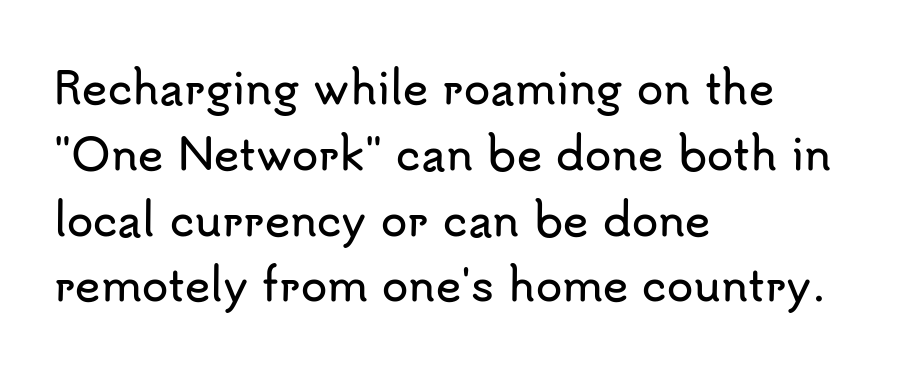
Q: Is the text italic (slanted)? A: No, it is upright.
Q: Is the typeface a serif or a sans-serif typeface? A: Sans-serif.
Q: Is the text underlined? A: No.
Q: How is the paragraph aligned? A: Left-aligned.
Q: Is the spacing between letters normal or unusually wide? A: Normal.
Q: Is the spacing between lines tight, normal or loose? A: Normal.
Q: Width (condensed, normal, or wide)? A: Normal.
Q: Stroke contrast? A: Low.
Q: x-height? A: Small.
Q: Monospaced? A: No.
